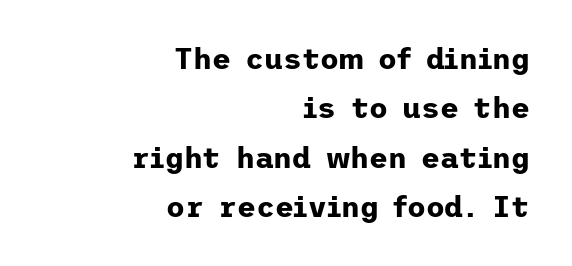
{"serif": "no", "italic": "no", "bold": "yes", "weight": "bold", "width": "normal", "stroke_contrast": "low", "x_height": "medium", "underline": "no", "align": "right", "line_spacing": "normal", "line_spacing_ratio": 1.7, "letter_spacing": "normal", "letter_spacing_em": 0.0, "glyph_px": 29}
